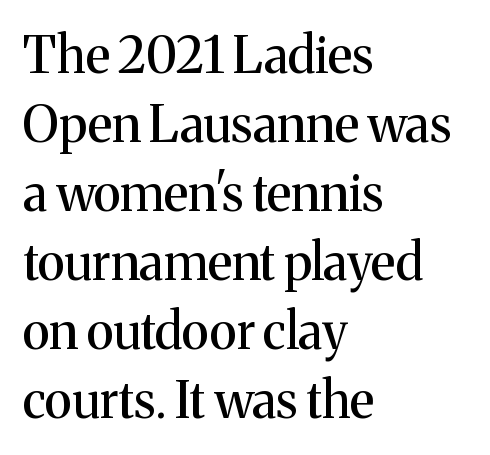
You could call the tracking neutral — neither tight nor loose. Decoration check: the copy has no underline. Horizontal bands of white between lines are of average thickness. Reading down the block, your eye returns to a fixed left position each line. Spacing verdict: proportional, widths tailored to each character. The designer went with a serif here, giving each stem small feet.
